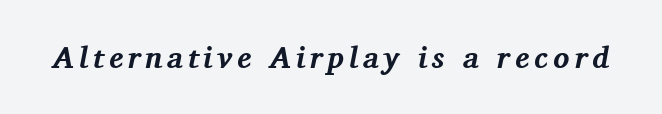
Q: Is the text bold? A: Yes.
Q: Is the text italic (slanted)? A: Yes, it leans right by about 11 degrees.
Q: Is the typeface a serif or a sans-serif typeface? A: Serif.
Q: Is the text underlined? A: No.
Q: Width (condensed, normal, or wide)? A: Normal.
Q: Stroke contrast? A: Medium.
Q: x-height? A: Medium.
Q: Monospaced? A: No.
